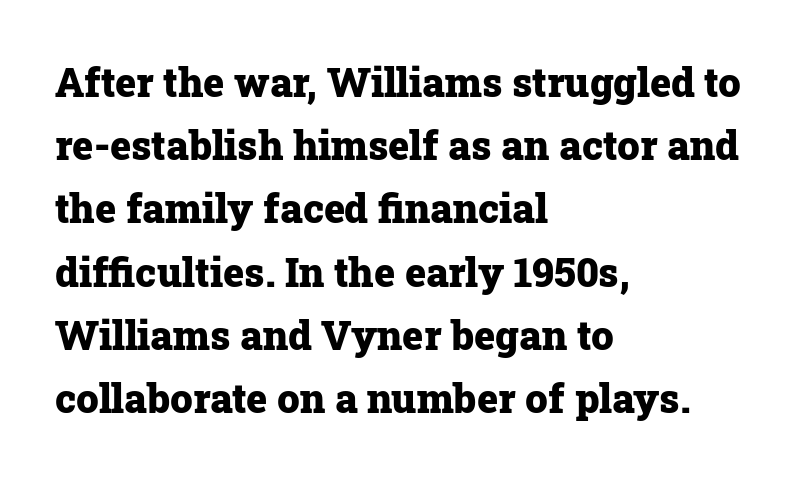
The image shows 40 px heavy serif type, upright; set left-aligned, normal line spacing (1.58x), normal letter spacing, not underlined; low stroke contrast and a medium x-height.
